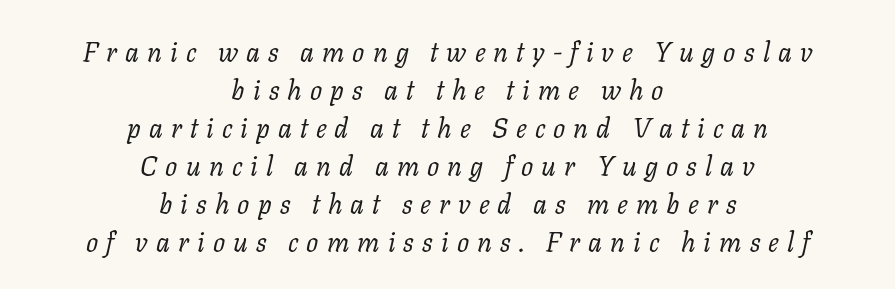
{"italic": "yes", "lean": "right", "slant_degrees": 11, "bold": "no", "underline": "no", "align": "center", "line_spacing": "normal", "line_spacing_ratio": 1.41, "letter_spacing": "wide", "letter_spacing_em": 0.3, "glyph_px": 27}
